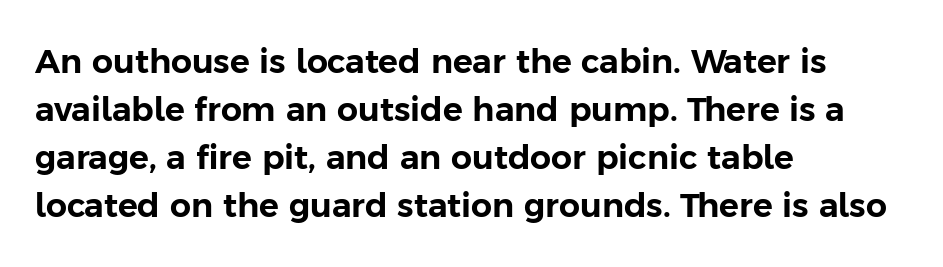
The image shows 33 px sans-serif type, upright; set left-aligned, normal line spacing (1.45x), normal letter spacing, not underlined; low stroke contrast and a medium x-height.
